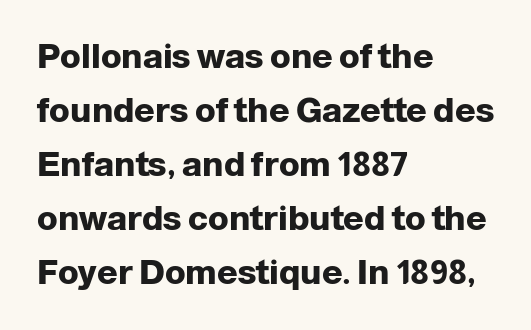
{"serif": "no", "italic": "no", "bold": "yes", "weight": "heavy", "width": "normal", "stroke_contrast": "low", "x_height": "medium", "monospaced": "no", "underline": "no", "align": "left", "line_spacing": "normal", "line_spacing_ratio": 1.59, "letter_spacing": "normal", "letter_spacing_em": 0.0, "glyph_px": 34}
